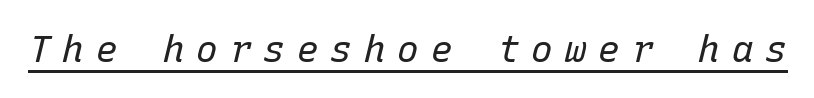
Q: Is the text bold? A: No.
Q: Is the text italic (slanted)? A: Yes, it leans right by about 15 degrees.
Q: Is the text underlined? A: Yes.
Q: Is the spacing between letters normal or unusually wide? A: Unusually wide.
Q: Width (condensed, normal, or wide)? A: Normal.
Q: Stroke contrast? A: Low.
Q: x-height? A: Medium.
Q: Monospaced? A: Yes.
